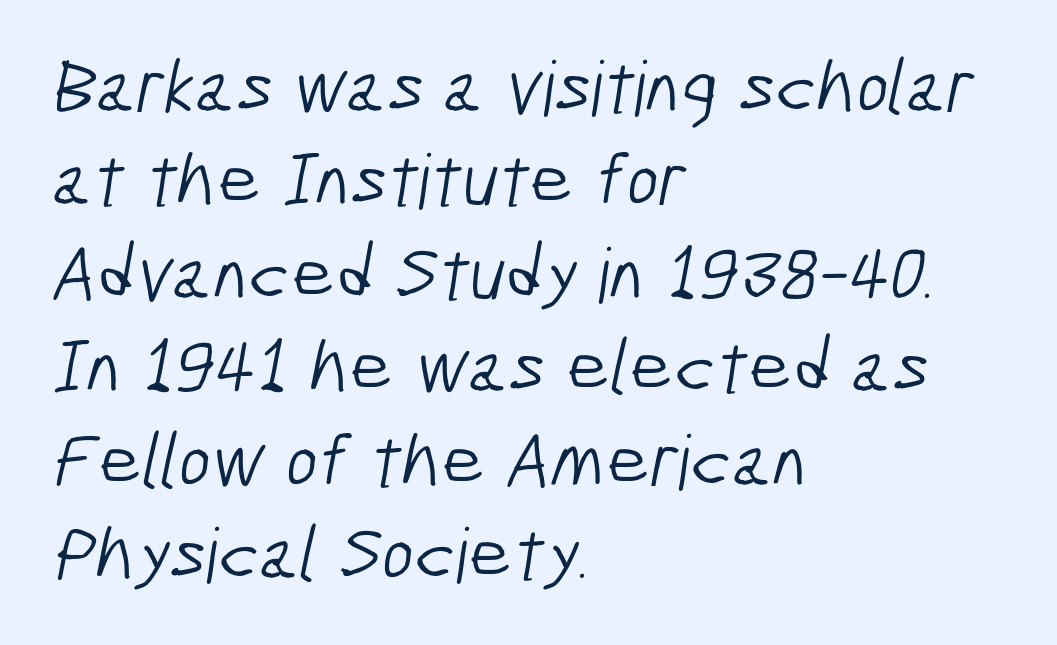
Q: Is the text bold? A: No.
Q: Is the typeface a serif or a sans-serif typeface? A: Sans-serif.
Q: Is the text underlined? A: No.
Q: How is the paragraph aligned? A: Left-aligned.
Q: Is the spacing between letters normal or unusually wide? A: Normal.
Q: Width (condensed, normal, or wide)? A: Condensed.
Q: Stroke contrast? A: Low.
Q: x-height? A: Medium.
Q: Monospaced? A: No.
